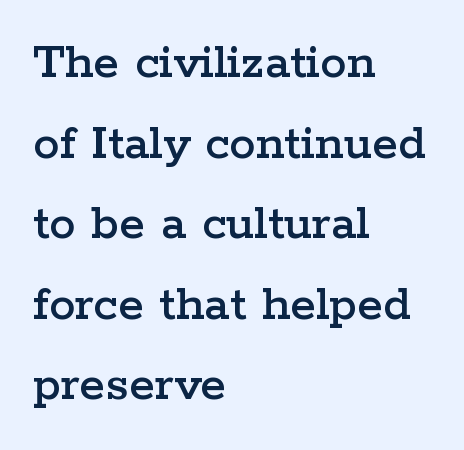
{"serif": "yes", "italic": "no", "width": "wide", "stroke_contrast": "low", "x_height": "medium", "monospaced": "no", "underline": "no", "align": "left", "line_spacing": "normal", "line_spacing_ratio": 1.52, "letter_spacing": "normal", "letter_spacing_em": 0.0, "glyph_px": 53}
